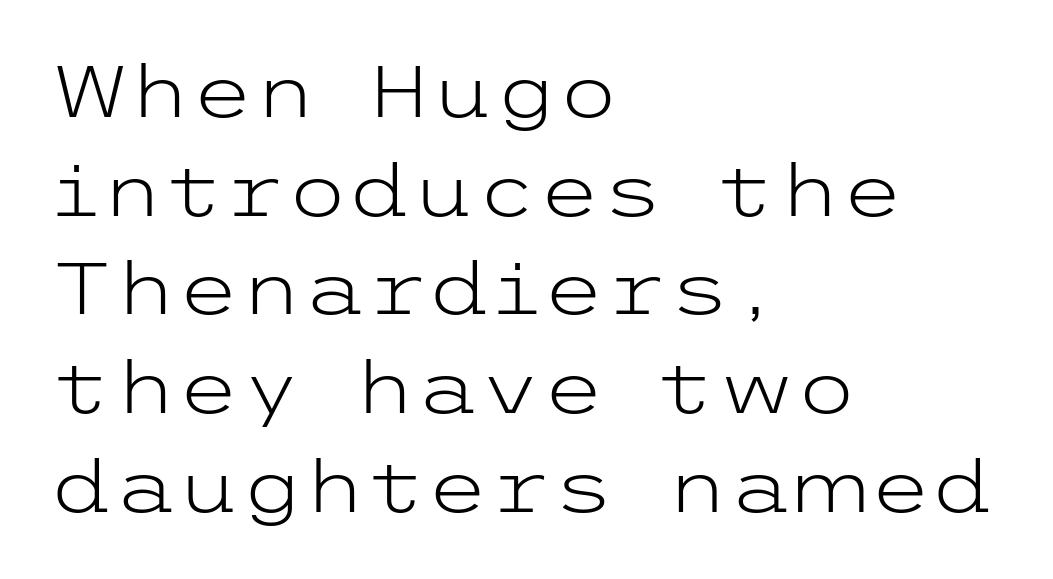
Q: Is the text bold? A: No.
Q: Is the text italic (slanted)? A: No, it is upright.
Q: Is the typeface a serif or a sans-serif typeface? A: Sans-serif.
Q: Is the text underlined? A: No.
Q: How is the paragraph aligned? A: Left-aligned.
Q: Is the spacing between letters normal or unusually wide? A: Normal.
Q: Is the spacing between lines tight, normal or loose? A: Normal.
Q: Width (condensed, normal, or wide)? A: Wide.
Q: Stroke contrast? A: Low.
Q: x-height? A: Medium.
